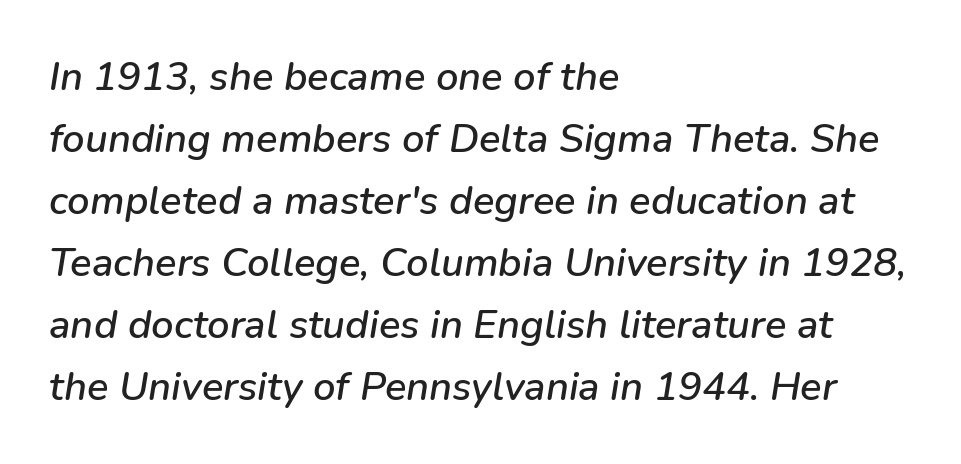
{"italic": "yes", "lean": "right", "slant_degrees": 9, "width": "normal", "stroke_contrast": "low", "x_height": "medium", "monospaced": "no", "underline": "no", "align": "left", "line_spacing": "normal", "line_spacing_ratio": 1.55, "letter_spacing": "normal", "letter_spacing_em": 0.0, "glyph_px": 40}
